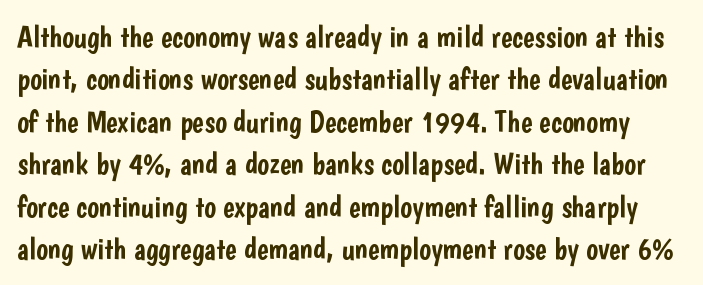
The image shows 31 px condensed sans-serif type, upright; set normal line spacing (1.37x), normal letter spacing, not underlined; low stroke contrast and a medium x-height.
